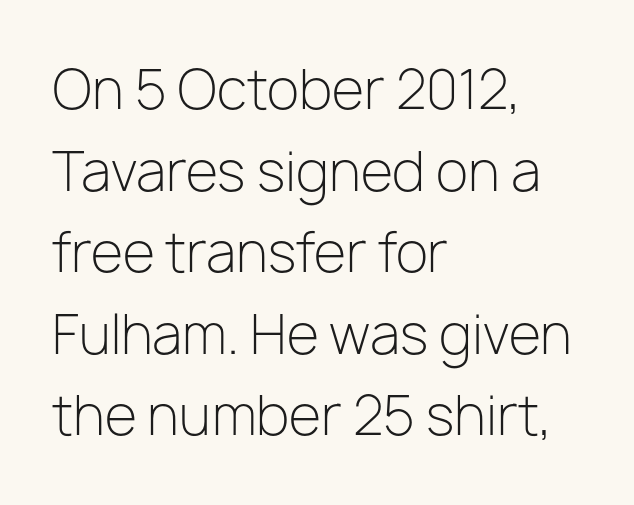
Q: Is the text bold? A: No.
Q: Is the text italic (slanted)? A: No, it is upright.
Q: Is the typeface a serif or a sans-serif typeface? A: Sans-serif.
Q: Is the text underlined? A: No.
Q: How is the paragraph aligned? A: Left-aligned.
Q: Is the spacing between letters normal or unusually wide? A: Normal.
Q: Is the spacing between lines tight, normal or loose? A: Normal.
Q: Width (condensed, normal, or wide)? A: Normal.
Q: Stroke contrast? A: Low.
Q: x-height? A: Medium.
Q: Monospaced? A: No.
